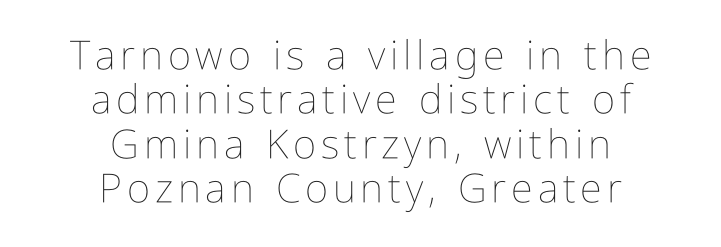
The image shows 40 px thin, condensed type, upright; set centered, tight line spacing (1.11x), not underlined; low stroke contrast and a medium x-height.
